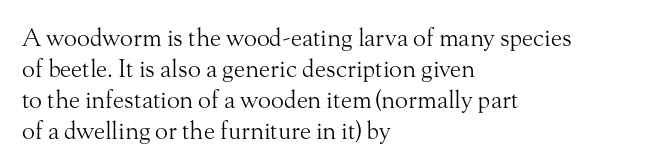
{"italic": "no", "bold": "no", "underline": "no", "align": "left", "line_spacing": "normal", "line_spacing_ratio": 1.29, "letter_spacing": "normal", "letter_spacing_em": 0.0, "glyph_px": 24}
